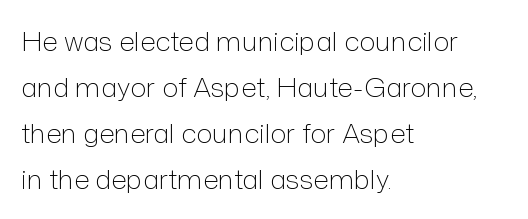
The image shows 27 px text type, upright; set left-aligned, normal line spacing (1.7x), normal letter spacing, not underlined.
